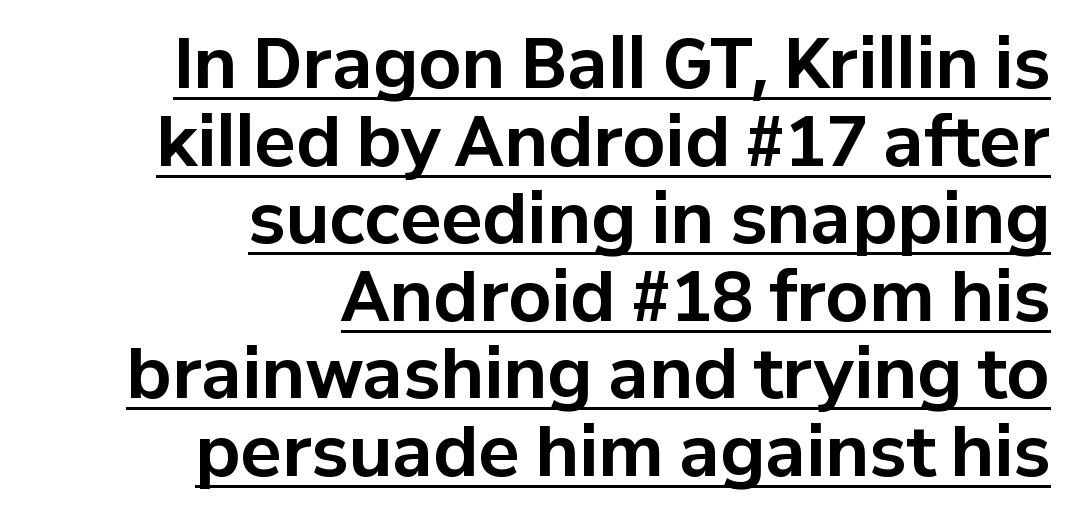
Quick note: not italic, upright. Students, this is bold: see how much ink each stroke carries. The passage shown is typed in a proportional face where columns would drift. The letters sit at their default tracking, neither squeezed nor spread. This sample carries an underscore along the baseline area. Every row of glyphs terminates at an identical x-position on the right.
